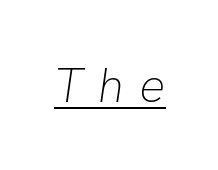
Tracking value appears strongly positive — letters spread wide. Check the space under the baseline: a stroke is drawn there. A light-to-regular cut is what we see here. Examine the stroke ends and you'll find no serifs. Think of a printed novel: that variable character pitch is what you see here.
